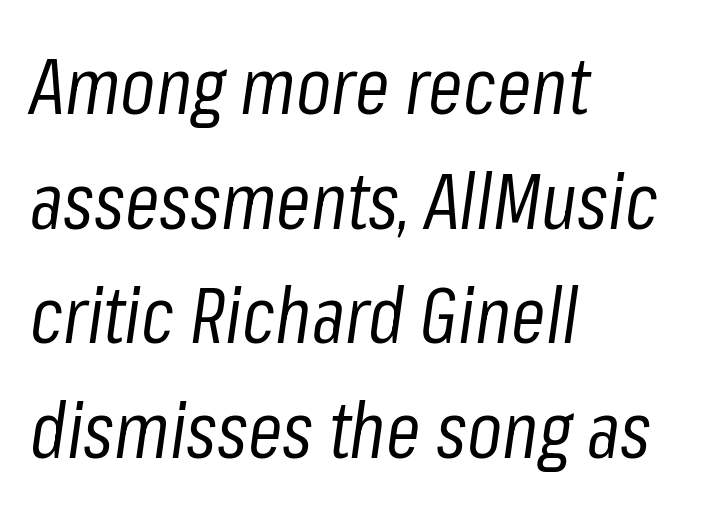
The image shows 78 px regular-weight, condensed type, italic (leaning right); set left-aligned, normal line spacing (1.47x), normal letter spacing, not underlined; low stroke contrast and a medium x-height.
